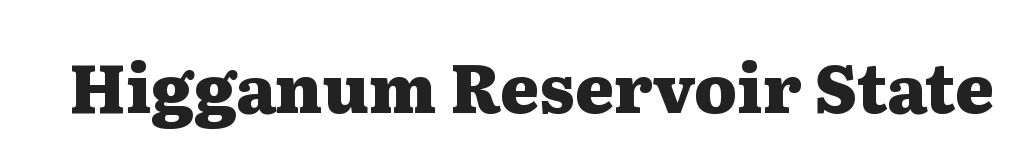
The font is running at its bold setting. The strip under each line holds only bare page. Posture: upright roman. Does the type have serifs? Yes, each stem ends in a small foot.
